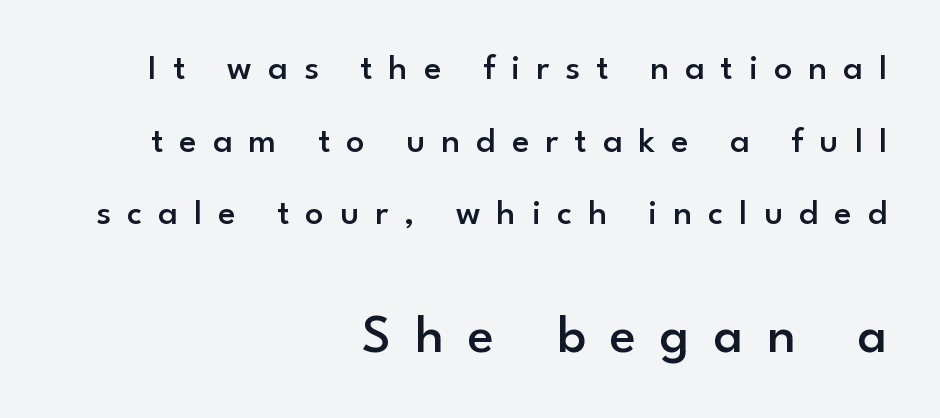
The image shows 54 px semibold sans-serif type, upright; set right-aligned, loose line spacing (2.02x), unusually wide letter spacing (+0.45 em), not underlined; the second (bottom) block is 1.5x larger; low stroke contrast and a small x-height.
